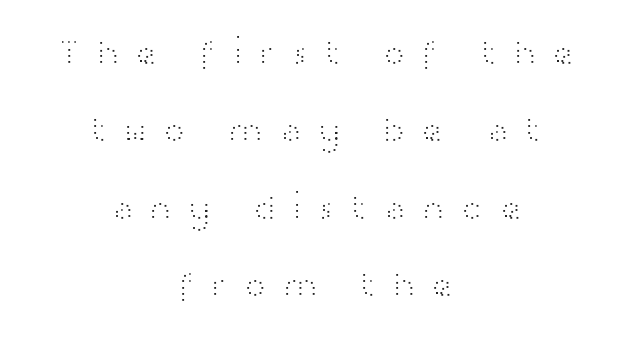
Q: Is the text bold? A: No.
Q: Is the text italic (slanted)? A: No, it is upright.
Q: Is the typeface a serif or a sans-serif typeface? A: Sans-serif.
Q: Is the text underlined? A: No.
Q: How is the paragraph aligned? A: Centered.
Q: Is the spacing between letters normal or unusually wide? A: Unusually wide.
Q: Is the spacing between lines tight, normal or loose? A: Loose.
Q: Width (condensed, normal, or wide)? A: Wide.
Q: Stroke contrast? A: High.
Q: x-height? A: Medium.
Q: Monospaced? A: No.
